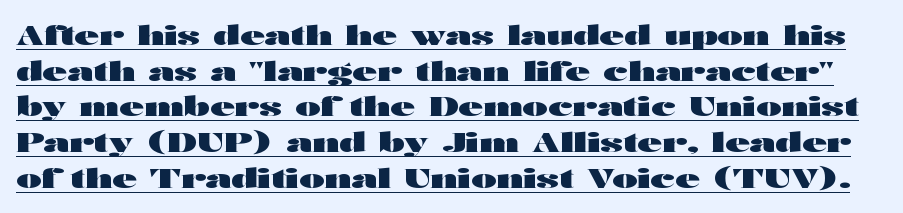
Each word holds together tightly as a unit, with standard inter-letter gaps. Normally led — the rows are evenly, conventionally spaced. What decoration does the sample have? An underline. Italic: no, the glyphs are upright roman. How heavy is the stroke? Heavy — this is a bold.
